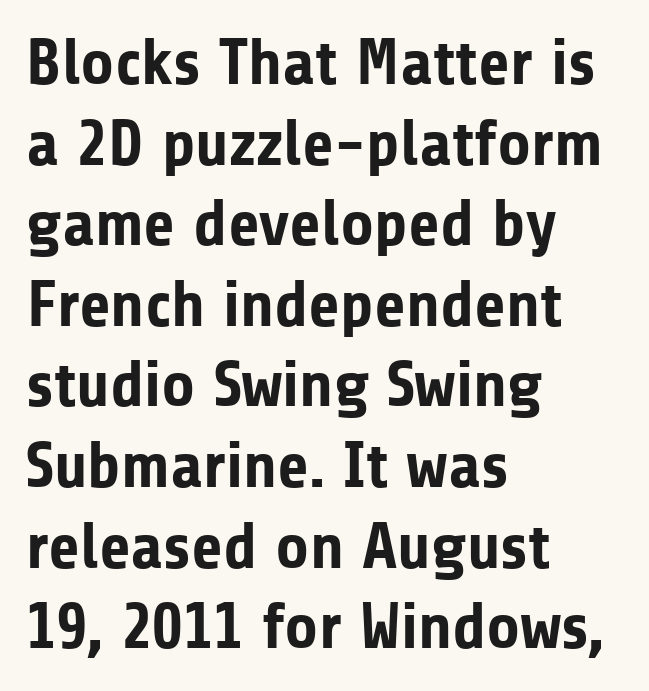
The image shows 65 px bold sans-serif type, upright; set left-aligned, line spacing 1.24x, normal letter spacing, not underlined; low stroke contrast and a medium x-height.
